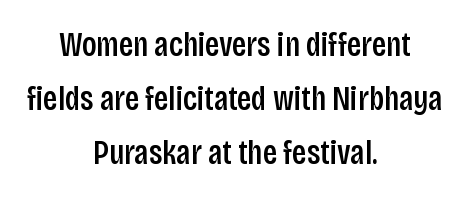
The image shows 34 px condensed sans-serif type, upright; set centered, normal line spacing (1.59x), normal letter spacing, not underlined; low stroke contrast and a large x-height.
